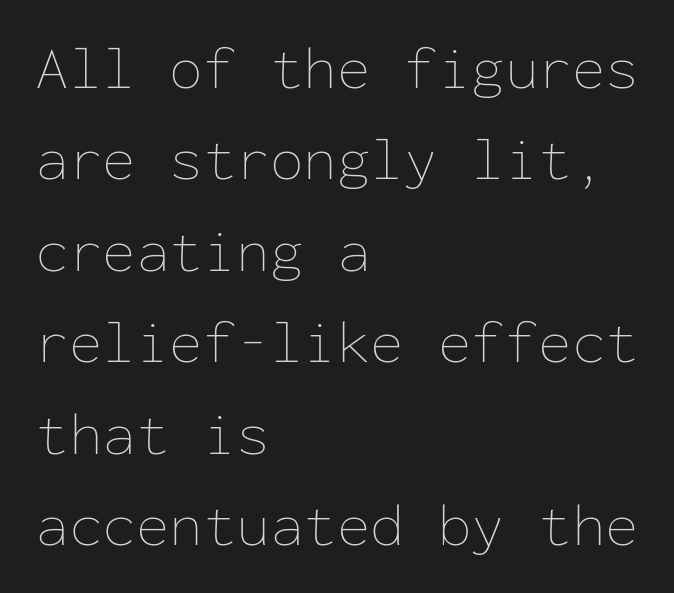
The image shows 61 px thin type, upright, monospaced; set left-aligned, normal line spacing (1.5x), normal letter spacing, not underlined; low stroke contrast and a medium x-height.
